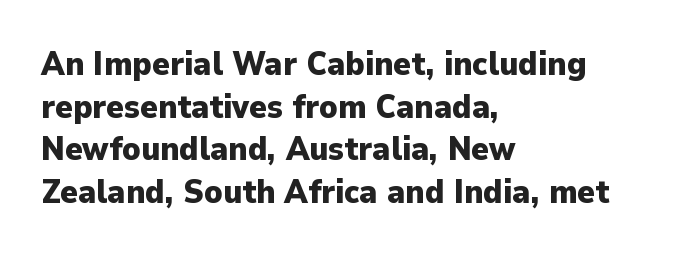
{"serif": "no", "italic": "no", "bold": "yes", "weight": "heavy", "width": "normal", "stroke_contrast": "low", "x_height": "medium", "monospaced": "no", "underline": "no", "align": "left", "line_spacing": "normal", "line_spacing_ratio": 1.29, "letter_spacing": "normal", "letter_spacing_em": 0.0, "glyph_px": 33}
